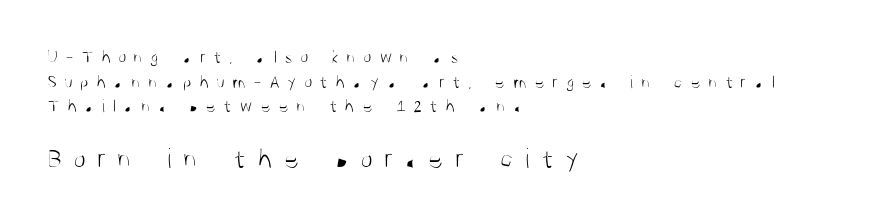
The area under the type is left untouched. Heaviness? Minimal to ordinary, like unemphasized prose. Is this a fixed-width face? No — the glyphs have proportional, varying widths. Horizontal alignment here is leftward, the default for most running prose.
